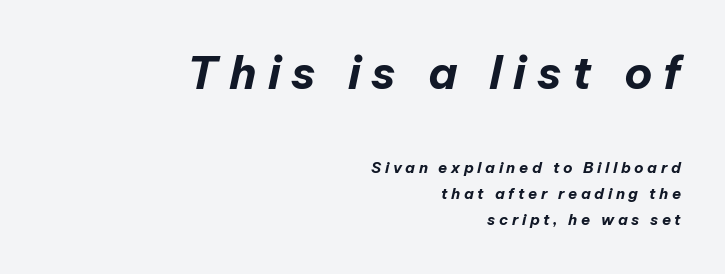
Q: Is the text bold? A: Yes.
Q: Is the text italic (slanted)? A: Yes, it leans right by about 12 degrees.
Q: Is the text underlined? A: No.
Q: How is the paragraph aligned? A: Right-aligned.
Q: Is the spacing between letters normal or unusually wide? A: Unusually wide.
Q: Which block of text is set in a larger size, the first (top) or the second (bottom)? A: The first (top) one.
Q: Width (condensed, normal, or wide)? A: Normal.
Q: Stroke contrast? A: Low.
Q: x-height? A: Medium.
Q: Monospaced? A: No.
